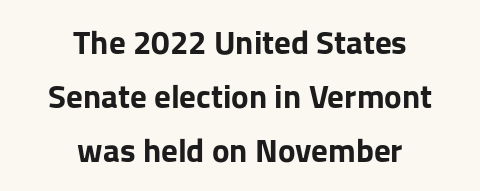
The image shows 33 px bold sans-serif type, upright; set centered, normal line spacing (1.63x), normal letter spacing, not underlined; low stroke contrast and a medium x-height.
